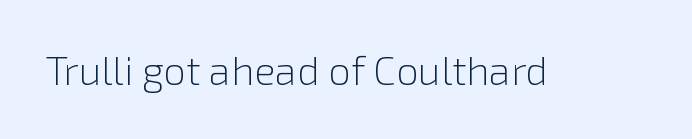
Do the characters align in a grid? No, the font is proportional. The letterforms sit shoulder to shoulder at normal distance. The typeface chosen for these lines omits serifs. Check the space under the baseline: it is left empty. Vertical stems look standard width or narrower in stroke. Designer's note — italics off, roman on.
